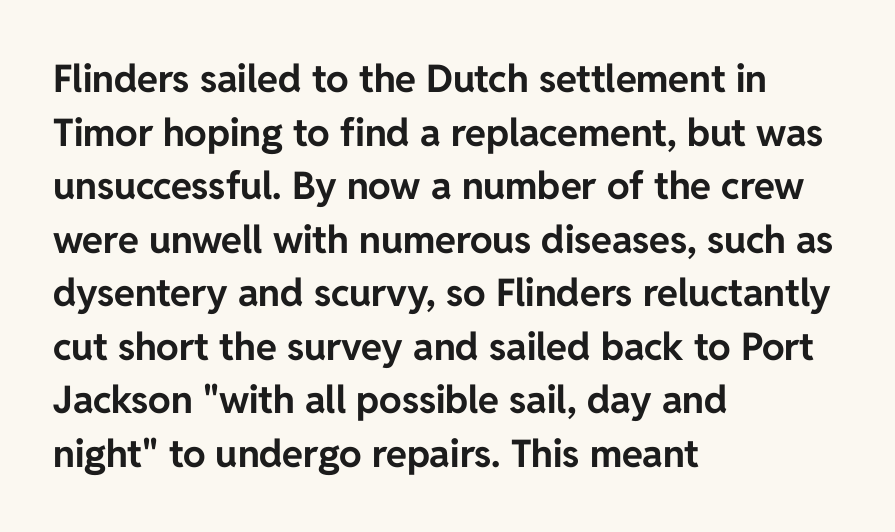
The image shows 38 px bold sans-serif type, upright; set left-aligned, normal line spacing (1.41x), normal letter spacing, not underlined; low stroke contrast and a medium x-height.
